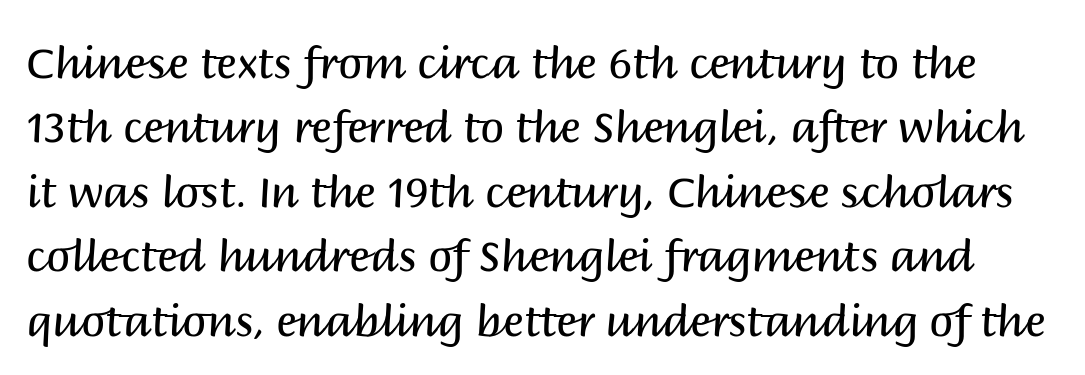
{"serif": "no", "bold": "no", "weight": "regular", "width": "normal", "stroke_contrast": "medium", "x_height": "large", "monospaced": "no", "underline": "no", "line_spacing": "normal", "line_spacing_ratio": 1.5, "letter_spacing": "normal", "letter_spacing_em": 0.0, "glyph_px": 43}
